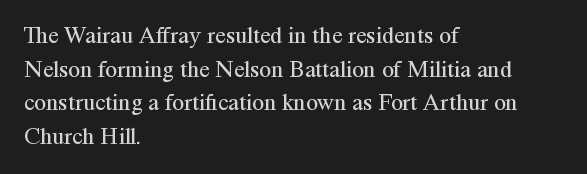
{"italic": "no", "bold": "no", "underline": "no", "align": "left", "line_spacing": "normal", "line_spacing_ratio": 1.4, "letter_spacing": "normal", "letter_spacing_em": 0.0, "glyph_px": 24}
